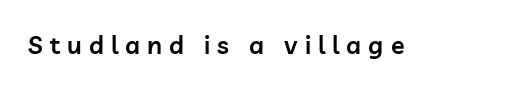
{"italic": "no", "bold": "semi", "underline": "no", "letter_spacing": "wide", "letter_spacing_em": 0.28, "glyph_px": 25}
